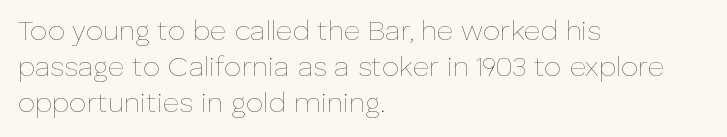
Bare-footed words on every line. Italic? Not at all — the glyphs are vertical. Short and long lines alike share a common starting point at left. Ink coverage per letter is moderate at most.
